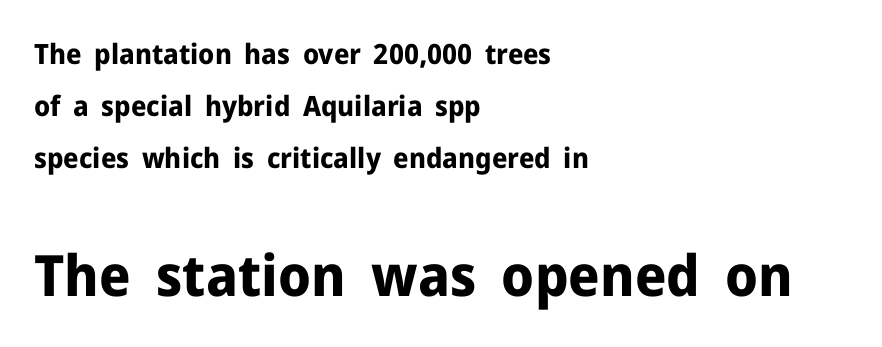
Q: Is the text bold? A: Yes.
Q: Is the text italic (slanted)? A: No, it is upright.
Q: Is the typeface a serif or a sans-serif typeface? A: Sans-serif.
Q: Is the text underlined? A: No.
Q: How is the paragraph aligned? A: Left-aligned.
Q: Is the spacing between letters normal or unusually wide? A: Normal.
Q: Which block of text is set in a larger size, the first (top) or the second (bottom)? A: The second (bottom) one.
Q: Width (condensed, normal, or wide)? A: Normal.
Q: Stroke contrast? A: Low.
Q: x-height? A: Medium.
Q: Monospaced? A: No.
